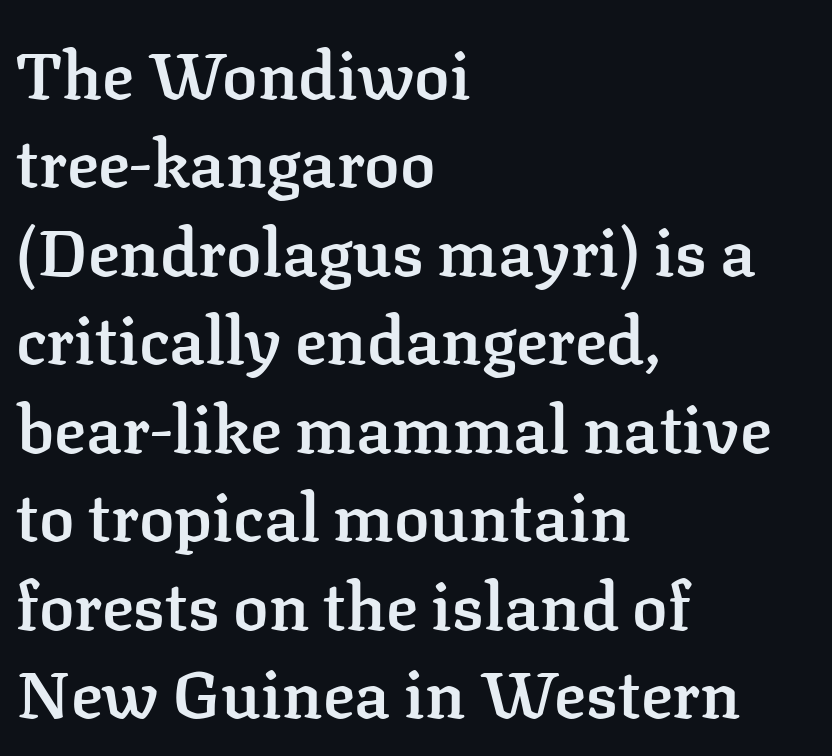
The image shows 66 px semibold serif type, upright; set left-aligned, normal line spacing (1.34x), normal letter spacing, not underlined; low stroke contrast and a medium x-height.
